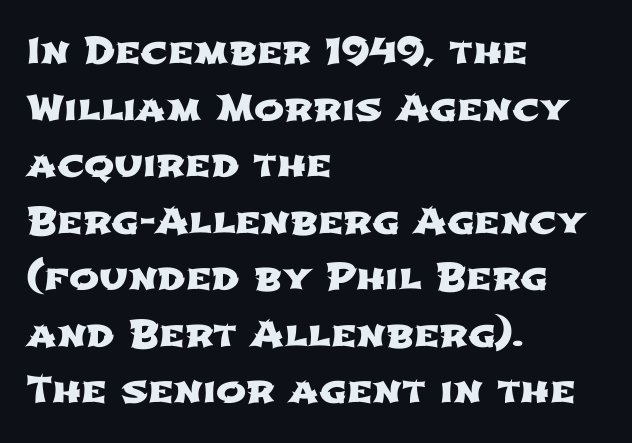
{"serif": "no", "width": "wide", "stroke_contrast": "low", "x_height": "medium", "monospaced": "no", "underline": "no", "align": "left", "line_spacing": "normal", "line_spacing_ratio": 1.57, "letter_spacing": "normal", "letter_spacing_em": 0.0, "glyph_px": 36}
